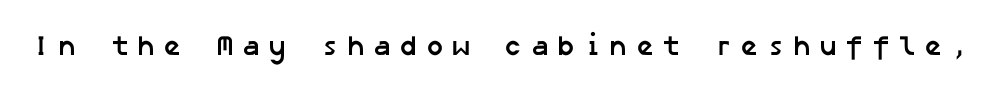
{"serif": "no", "bold": "yes", "weight": "semibold", "width": "normal", "stroke_contrast": "low", "x_height": "medium", "underline": "no", "letter_spacing": "wide", "letter_spacing_em": 0.27, "glyph_px": 28}
